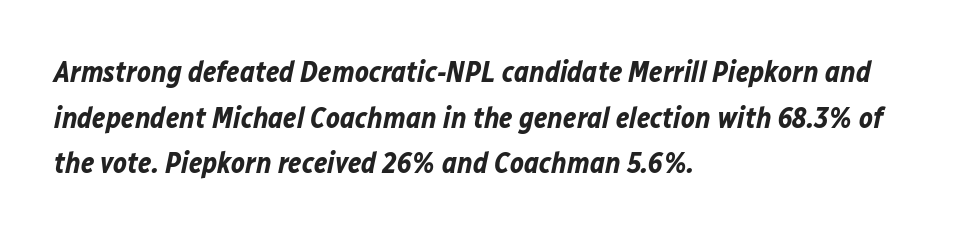
{"italic": "yes", "lean": "right", "slant_degrees": 12, "bold": "yes", "weight": "bold", "width": "normal", "stroke_contrast": "low", "x_height": "medium", "monospaced": "no", "underline": "no", "align": "left", "line_spacing": "normal", "line_spacing_ratio": 1.57, "letter_spacing": "normal", "letter_spacing_em": 0.0, "glyph_px": 29}
